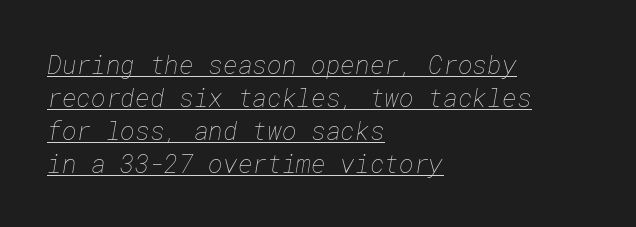
Which margin do the lines hug? The left one — the right edge is uneven. The type is set solid horizontally, with unmodified tracking. Vertical spacing — default. Nothing heavy about these letters — not bold at all. A typographer would call this underscored text.
